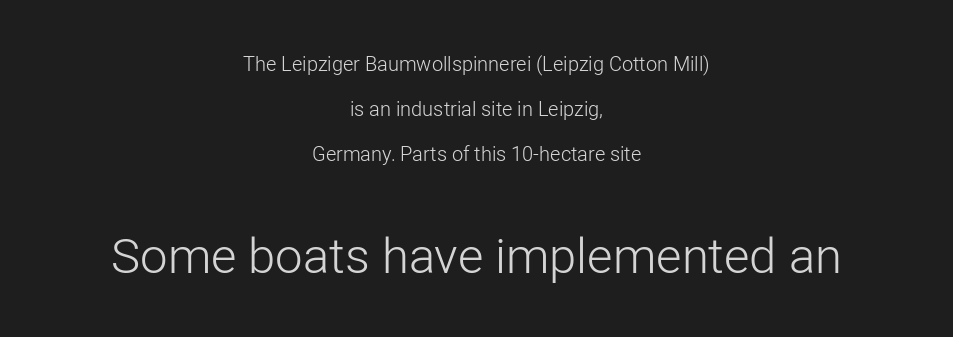
The image shows 49 px light sans-serif type, upright; set centered, loose line spacing (2.26x), normal letter spacing, not underlined; the second (bottom) block is 2.45x larger; low stroke contrast and a medium x-height.
